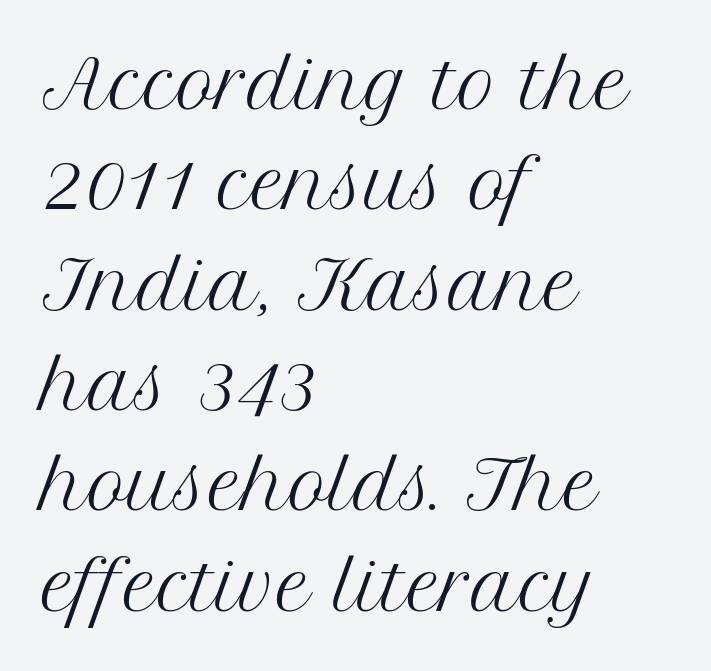
Q: Is the text bold? A: No.
Q: Is the text italic (slanted)? A: Yes.
Q: Is the text underlined? A: No.
Q: How is the paragraph aligned? A: Left-aligned.
Q: Is the spacing between letters normal or unusually wide? A: Normal.
Q: Is the spacing between lines tight, normal or loose? A: Normal.
Q: Width (condensed, normal, or wide)? A: Normal.
Q: Stroke contrast? A: Medium.
Q: x-height? A: Medium.
Q: Monospaced? A: No.
